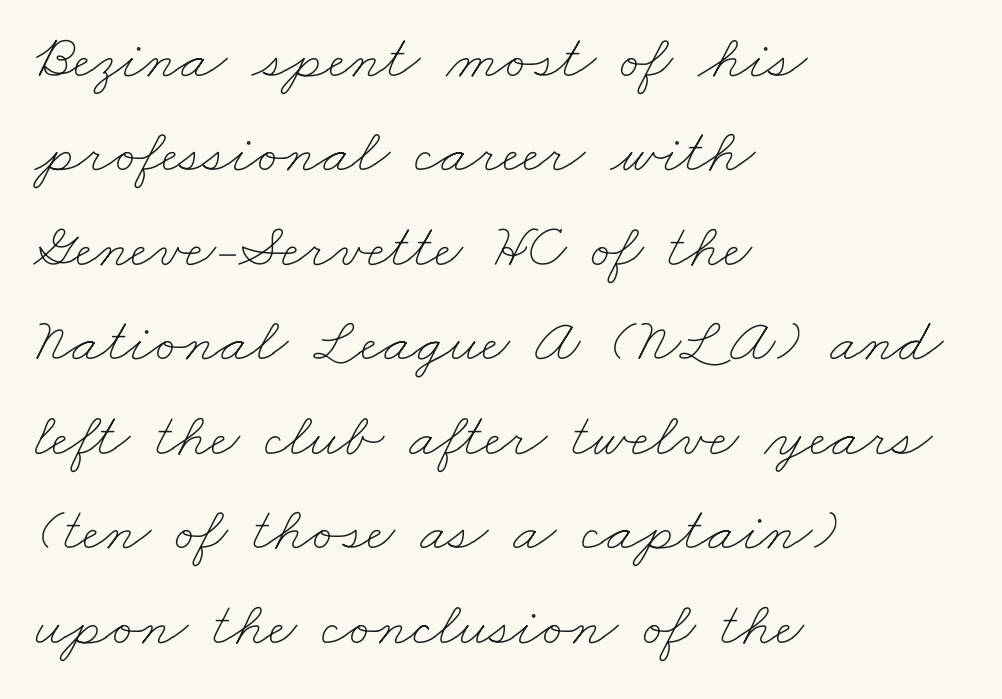
Q: Is the text bold? A: No.
Q: Is the text underlined? A: No.
Q: How is the paragraph aligned? A: Left-aligned.
Q: Is the spacing between letters normal or unusually wide? A: Normal.
Q: Is the spacing between lines tight, normal or loose? A: Normal.
Q: Width (condensed, normal, or wide)? A: Wide.
Q: Stroke contrast? A: Low.
Q: x-height? A: Small.
Q: Monospaced? A: No.
